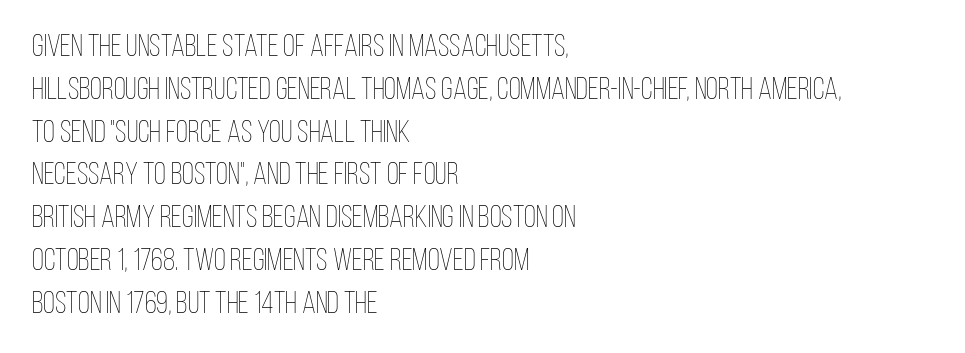
Q: Is the text bold? A: No.
Q: Is the text italic (slanted)? A: No, it is upright.
Q: Is the text underlined? A: No.
Q: How is the paragraph aligned? A: Left-aligned.
Q: Is the spacing between letters normal or unusually wide? A: Normal.
Q: Is the spacing between lines tight, normal or loose? A: Normal.
Q: Width (condensed, normal, or wide)? A: Condensed.
Q: Stroke contrast? A: Low.
Q: x-height? A: Large.
Q: Monospaced? A: No.
